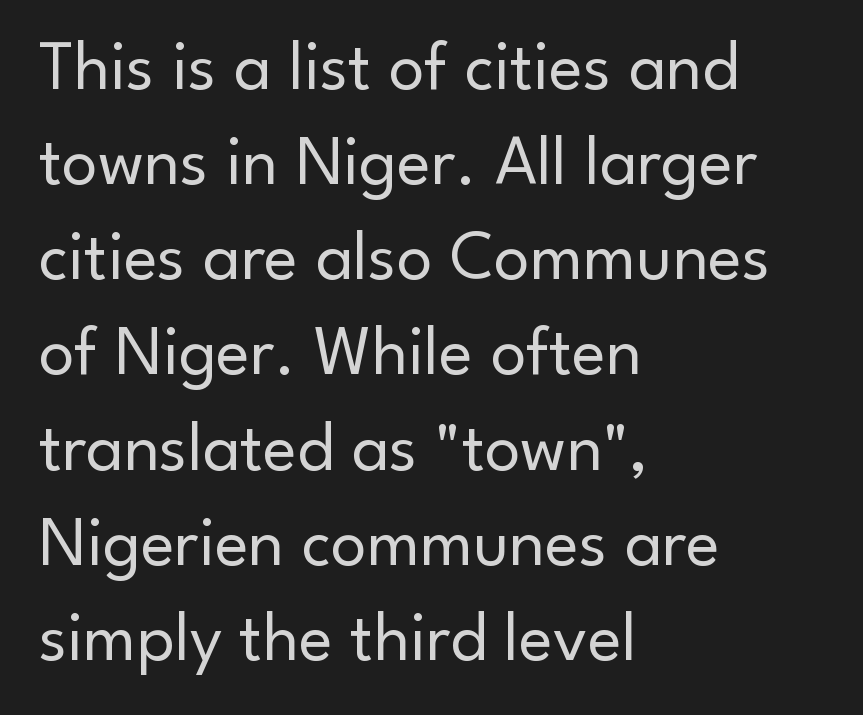
The image shows 71 px regular-weight sans-serif type, upright; set left-aligned, normal line spacing (1.34x), normal letter spacing, not underlined; low stroke contrast and a small x-height.
